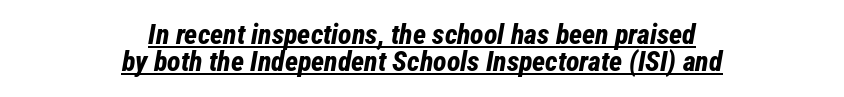
The setting favours the middle, as headings and verse often do. Has an underline been added? It has. Heavy-handed strokes throughout: this text is bold. Is there much room between lines? No — they nearly touch. The typography opts for an oblique posture over an upright one. Proportional: the letters do not fall into vertical columns.
